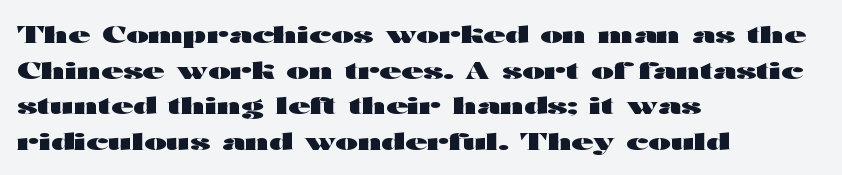
The image shows 24 px bold type, upright; set left-aligned, normal line spacing (1.48x), normal letter spacing, not underlined.
